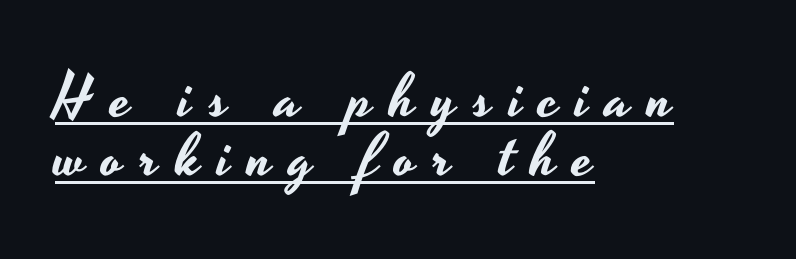
{"serif": "no", "width": "wide", "stroke_contrast": "low", "x_height": "small", "monospaced": "no", "underline": "yes", "align": "left", "line_spacing": "tight", "line_spacing_ratio": 0.96, "letter_spacing": "wide", "letter_spacing_em": 0.28, "glyph_px": 61}
